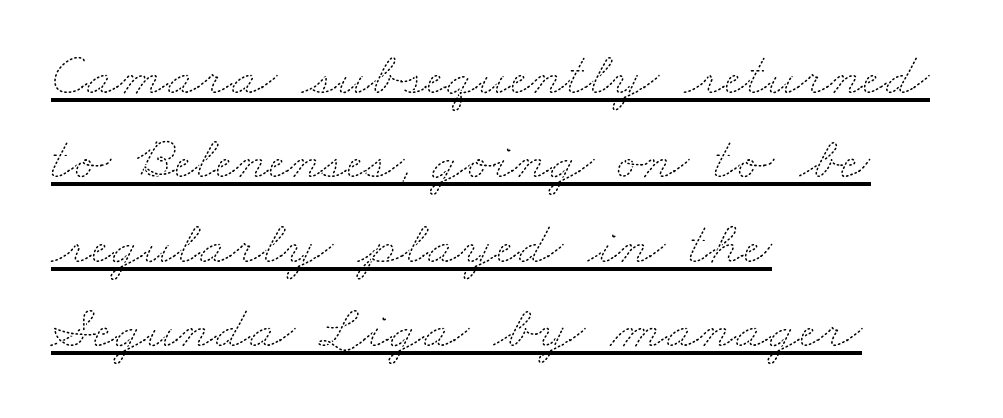
Q: Is the text bold? A: No.
Q: Is the text underlined? A: Yes.
Q: How is the paragraph aligned? A: Left-aligned.
Q: Is the spacing between letters normal or unusually wide? A: Normal.
Q: Is the spacing between lines tight, normal or loose? A: Normal.
Q: Width (condensed, normal, or wide)? A: Wide.
Q: Stroke contrast? A: Medium.
Q: x-height? A: Small.
Q: Monospaced? A: No.
